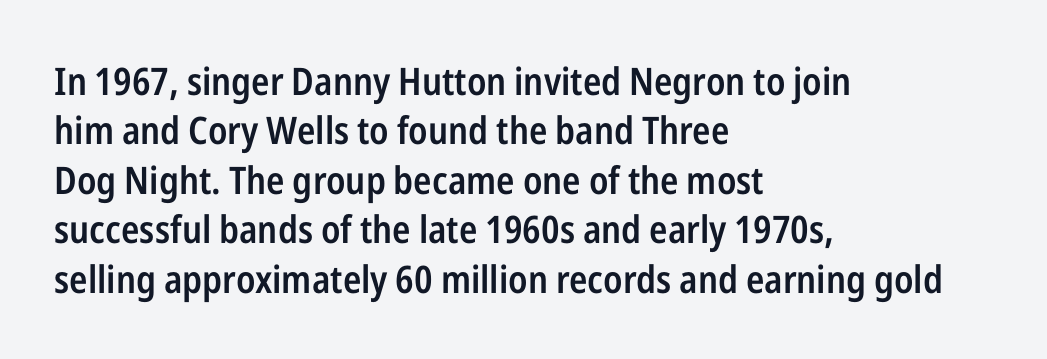
Q: Is the text bold? A: Semi-bold.
Q: Is the text italic (slanted)? A: No, it is upright.
Q: Is the typeface a serif or a sans-serif typeface? A: Sans-serif.
Q: Is the text underlined? A: No.
Q: How is the paragraph aligned? A: Left-aligned.
Q: Is the spacing between letters normal or unusually wide? A: Normal.
Q: Is the spacing between lines tight, normal or loose? A: Normal.
Q: Width (condensed, normal, or wide)? A: Condensed.
Q: Stroke contrast? A: Low.
Q: x-height? A: Medium.
Q: Monospaced? A: No.
